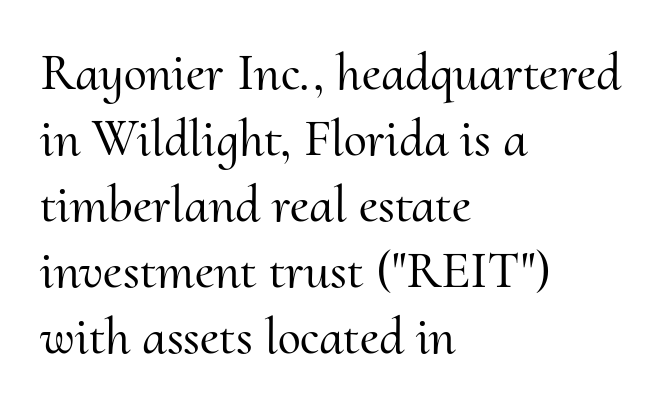
{"serif": "yes", "italic": "no", "width": "normal", "stroke_contrast": "medium", "x_height": "small", "monospaced": "no", "underline": "no", "align": "left", "line_spacing": "normal", "line_spacing_ratio": 1.27, "letter_spacing": "normal", "letter_spacing_em": 0.0, "glyph_px": 52}
